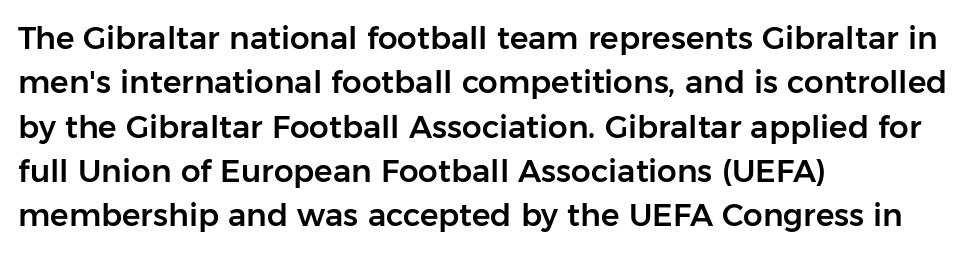
Is the letter spacing exaggerated? No — it looks like the ordinary default. The glyphs are unaccompanied by any horizontal stroke below them. Characters remain perfectly vertical along every line. How would I describe the line gaps? Plain and ordinary.
